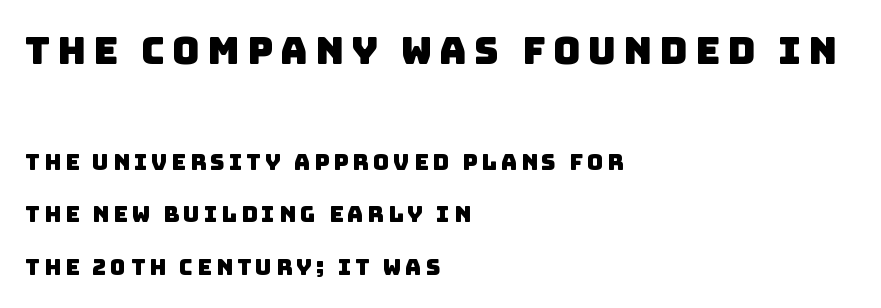
The image shows 38 px sans-serif type; set left-aligned, loose line spacing (2.4x), not underlined; the first (top) block is 1.73x larger; low stroke contrast and a large x-height.
